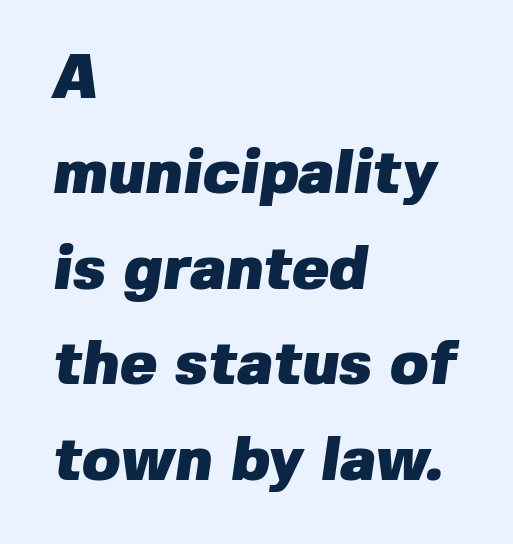
{"serif": "no", "bold": "yes", "weight": "heavy", "width": "normal", "stroke_contrast": "low", "x_height": "medium", "monospaced": "no", "underline": "no", "align": "left", "line_spacing": "normal", "line_spacing_ratio": 1.54, "letter_spacing": "normal", "letter_spacing_em": 0.0, "glyph_px": 62}
